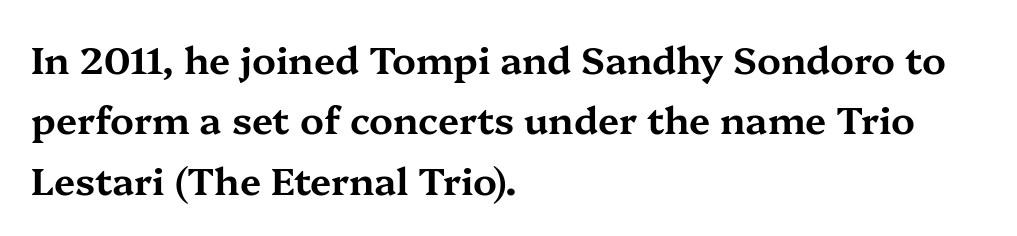
Q: Is the text italic (slanted)? A: No, it is upright.
Q: Is the typeface a serif or a sans-serif typeface? A: Serif.
Q: Is the text underlined? A: No.
Q: How is the paragraph aligned? A: Left-aligned.
Q: Is the spacing between letters normal or unusually wide? A: Normal.
Q: Is the spacing between lines tight, normal or loose? A: Normal.
Q: Width (condensed, normal, or wide)? A: Wide.
Q: Stroke contrast? A: Medium.
Q: x-height? A: Medium.
Q: Monospaced? A: No.
